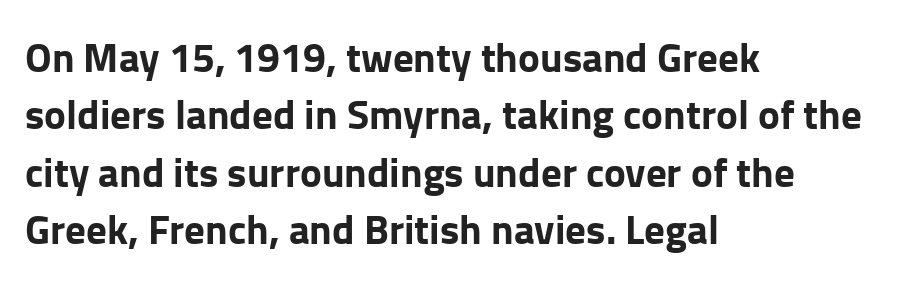
{"serif": "no", "italic": "no", "bold": "yes", "weight": "bold", "width": "normal", "stroke_contrast": "low", "x_height": "medium", "monospaced": "no", "underline": "no", "align": "left", "line_spacing": "normal", "line_spacing_ratio": 1.4, "letter_spacing": "normal", "letter_spacing_em": 0.0, "glyph_px": 41}
